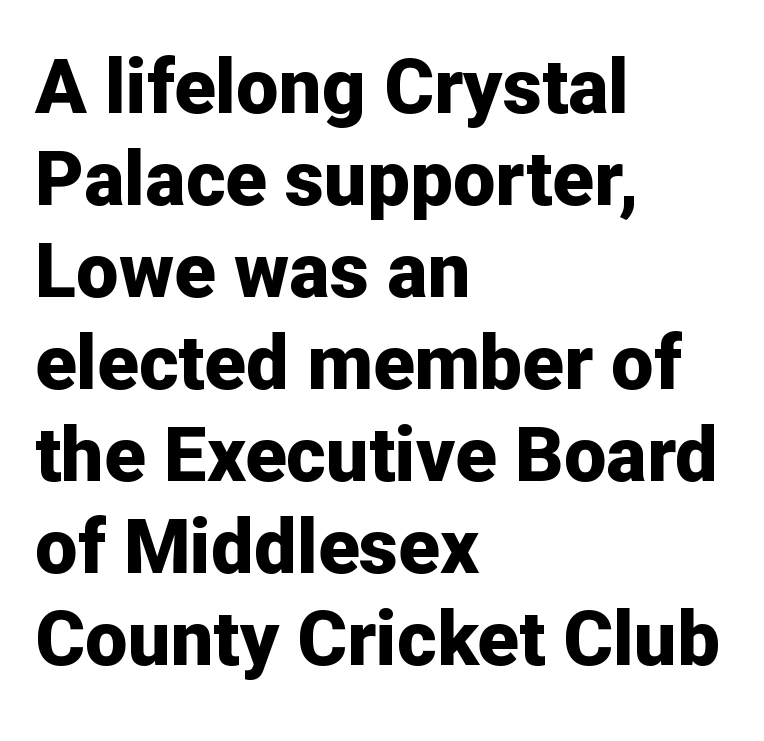
Does extra space separate the letters? No, they use regular spacing. I'd describe the lettering as bold — thick and assertive. The ragged edge is on the right, which tells us the setting is flush left. You can tell from the bare stems that sans-serif type was used. Italic? Not at all — the glyphs are vertical. Nobody drew a line under any word here.
